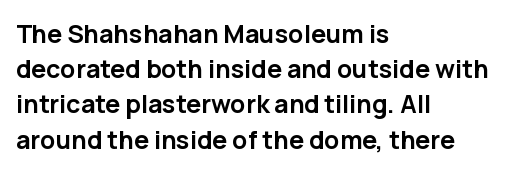
Q: Is the text bold? A: Yes.
Q: Is the text italic (slanted)? A: No, it is upright.
Q: Is the text underlined? A: No.
Q: How is the paragraph aligned? A: Left-aligned.
Q: Is the spacing between letters normal or unusually wide? A: Normal.
Q: Is the spacing between lines tight, normal or loose? A: Normal.
